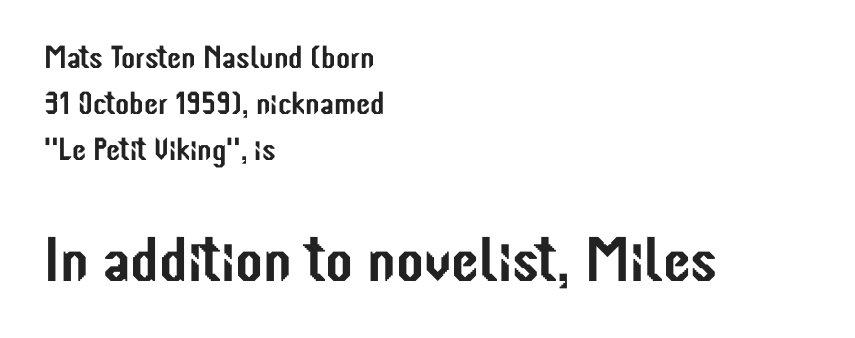
The image shows 63 px condensed sans-serif type, upright; set left-aligned, normal line spacing (1.44x), normal letter spacing, not underlined; the second (bottom) block is 1.97x larger; low stroke contrast and a medium x-height.
